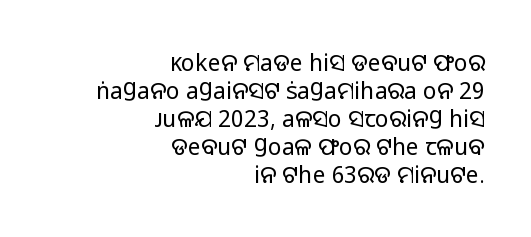
{"italic": "no", "bold": "no", "underline": "no", "align": "right", "line_spacing_ratio": 1.22, "letter_spacing": "normal", "letter_spacing_em": 0.0, "glyph_px": 23}
